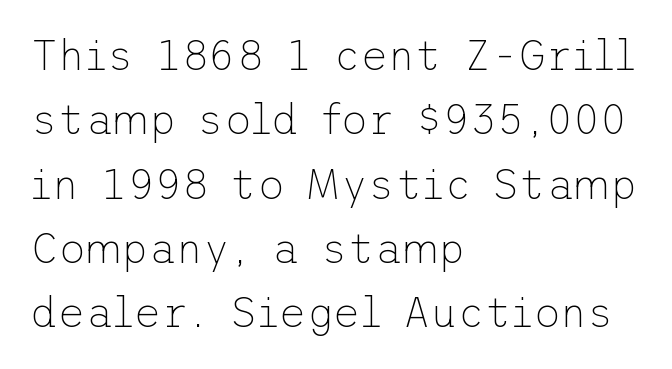
{"serif": "no", "italic": "no", "bold": "no", "weight": "thin", "width": "normal", "stroke_contrast": "low", "x_height": "medium", "underline": "no", "align": "left", "line_spacing": "normal", "line_spacing_ratio": 1.53, "letter_spacing": "normal", "letter_spacing_em": 0.0, "glyph_px": 42}
